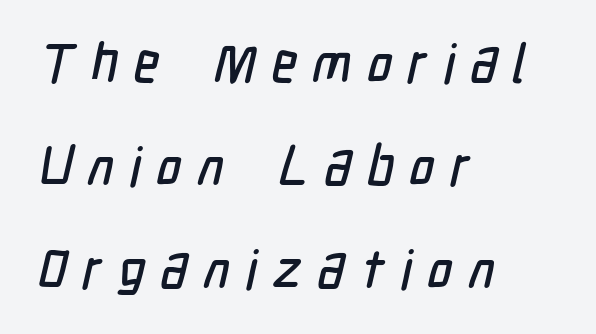
Q: Is the typeface a serif or a sans-serif typeface? A: Sans-serif.
Q: Is the text underlined? A: No.
Q: How is the paragraph aligned? A: Left-aligned.
Q: Is the spacing between letters normal or unusually wide? A: Unusually wide.
Q: Is the spacing between lines tight, normal or loose? A: Loose.
Q: Width (condensed, normal, or wide)? A: Condensed.
Q: Stroke contrast? A: Low.
Q: x-height? A: Medium.
Q: Monospaced? A: No.
